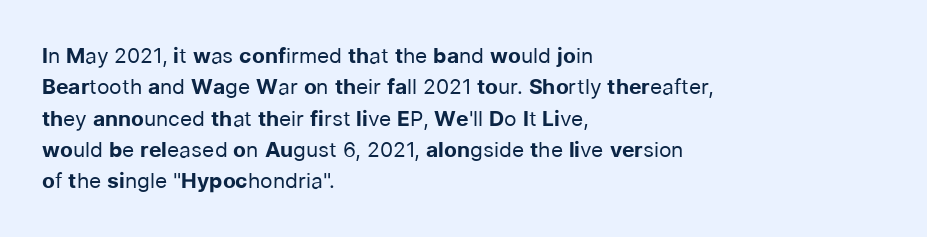
The image shows 21 px text type, upright; set left-aligned, normal line spacing (1.49x), normal letter spacing, not underlined.
